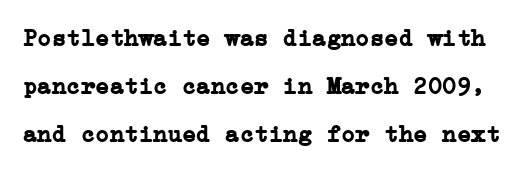
{"italic": "no", "bold": "yes", "underline": "no", "line_spacing": "loose", "line_spacing_ratio": 2.0, "letter_spacing": "normal", "letter_spacing_em": 0.0, "glyph_px": 24}
